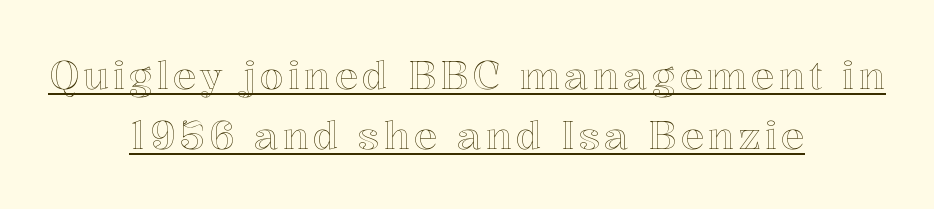
{"italic": "no", "width": "normal", "x_height": "medium", "monospaced": "no", "underline": "yes", "align": "center", "line_spacing": "normal", "line_spacing_ratio": 1.53, "glyph_px": 39}
